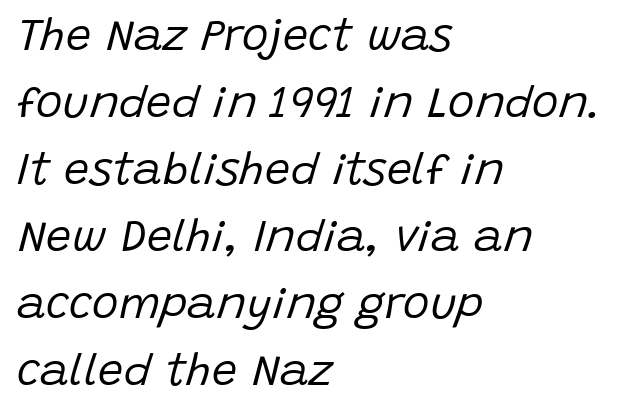
{"italic": "yes", "lean": "right", "slant_degrees": 15, "bold": "no", "weight": "regular", "width": "normal", "stroke_contrast": "low", "x_height": "large", "monospaced": "no", "underline": "no", "align": "left", "line_spacing": "normal", "line_spacing_ratio": 1.49, "letter_spacing": "normal", "letter_spacing_em": 0.0, "glyph_px": 45}
